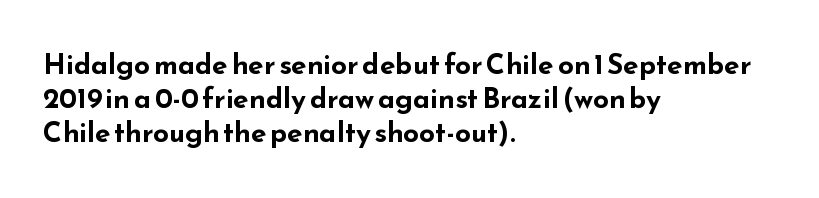
{"serif": "no", "italic": "no", "bold": "yes", "weight": "bold", "width": "wide", "stroke_contrast": "low", "x_height": "small", "monospaced": "no", "underline": "no", "align": "left", "line_spacing_ratio": 1.22, "letter_spacing": "normal", "letter_spacing_em": 0.0, "glyph_px": 28}
